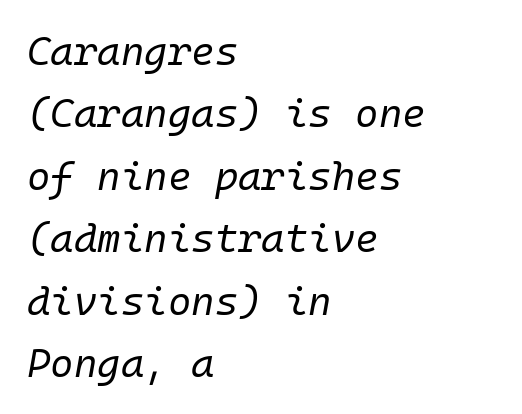
{"italic": "yes", "lean": "right", "slant_degrees": 10, "bold": "no", "weight": "regular", "width": "normal", "stroke_contrast": "low", "x_height": "medium", "monospaced": "yes", "underline": "no", "align": "left", "line_spacing": "normal", "line_spacing_ratio": 1.56, "letter_spacing": "normal", "letter_spacing_em": 0.0, "glyph_px": 40}
